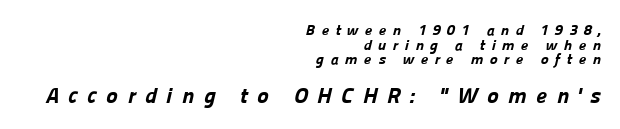
The image shows 22 px bold type; set right-aligned, tight line spacing (0.98x), unusually wide letter spacing (+0.43 em), not underlined; the second (bottom) block is 1.47x larger.
